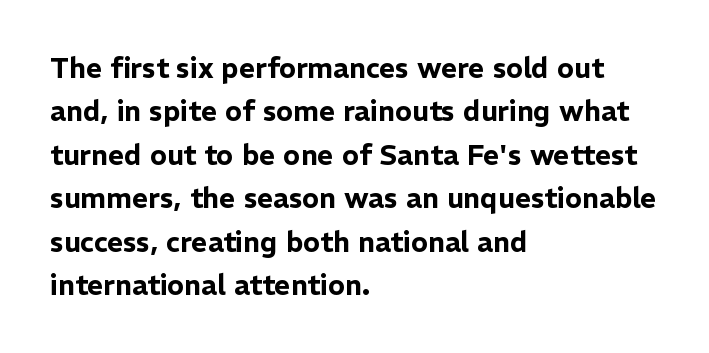
{"serif": "no", "italic": "no", "width": "normal", "stroke_contrast": "low", "x_height": "medium", "monospaced": "no", "underline": "no", "align": "left", "line_spacing": "normal", "line_spacing_ratio": 1.55, "letter_spacing": "normal", "letter_spacing_em": 0.0, "glyph_px": 28}
